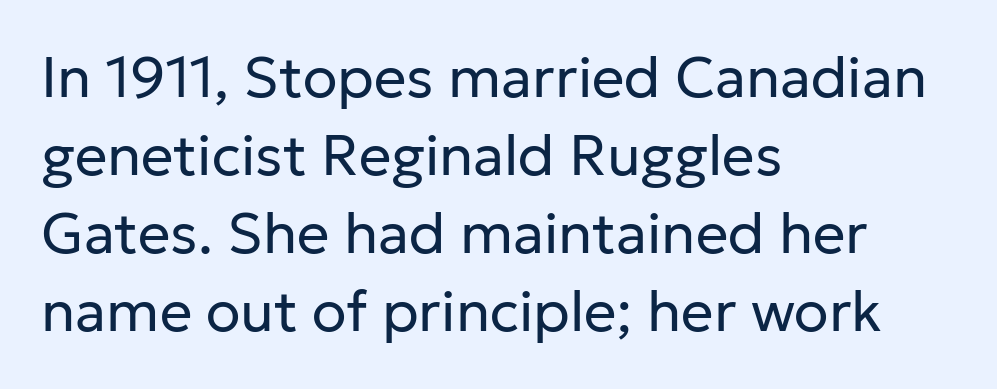
The paragraph has a hard left edge and a soft right edge. Does the lettering tilt? It doesn't — this is upright. If you measured baseline to baseline, you'd find a middling distance. A typesetter would call this proportional, since set widths differ per character.
